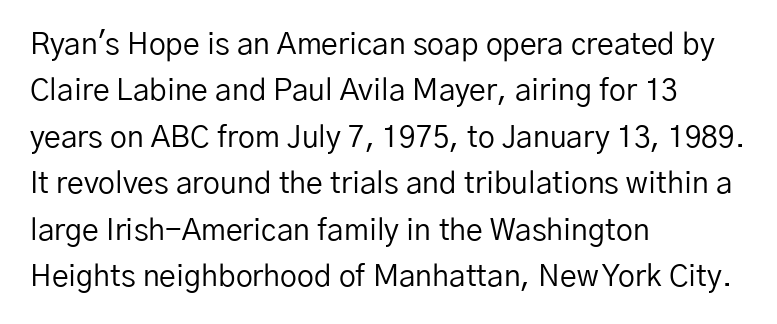
Q: Is the text bold? A: No.
Q: Is the text italic (slanted)? A: No, it is upright.
Q: Is the typeface a serif or a sans-serif typeface? A: Sans-serif.
Q: Is the text underlined? A: No.
Q: How is the paragraph aligned? A: Left-aligned.
Q: Is the spacing between letters normal or unusually wide? A: Normal.
Q: Is the spacing between lines tight, normal or loose? A: Normal.
Q: Width (condensed, normal, or wide)? A: Normal.
Q: Stroke contrast? A: Low.
Q: x-height? A: Medium.
Q: Monospaced? A: No.
